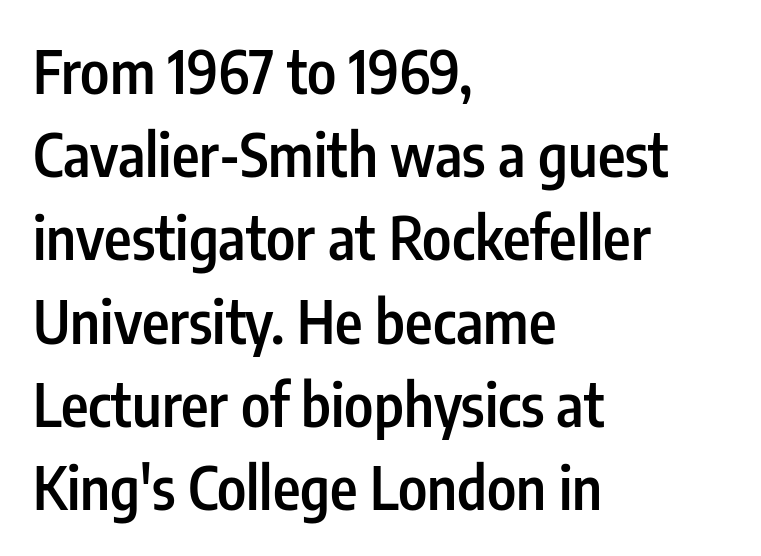
Q: Is the text bold? A: Semi-bold.
Q: Is the text italic (slanted)? A: No, it is upright.
Q: Is the typeface a serif or a sans-serif typeface? A: Sans-serif.
Q: Is the text underlined? A: No.
Q: How is the paragraph aligned? A: Left-aligned.
Q: Is the spacing between letters normal or unusually wide? A: Normal.
Q: Is the spacing between lines tight, normal or loose? A: Normal.
Q: Width (condensed, normal, or wide)? A: Condensed.
Q: Stroke contrast? A: Low.
Q: x-height? A: Medium.
Q: Monospaced? A: No.
